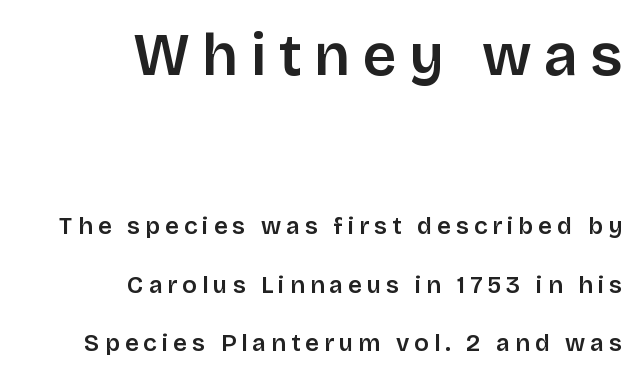
Italic? Not at all — the glyphs are vertical. Two sizes are in play, and the larger belongs to the first block. Does the leading feel generous? Absolutely, it's lavish. Each letter keeps its own natural width here, so spacing adapts to shape. No word sits above an underline. A student would call this right alignment; a typographer would say flush right, rag left.
